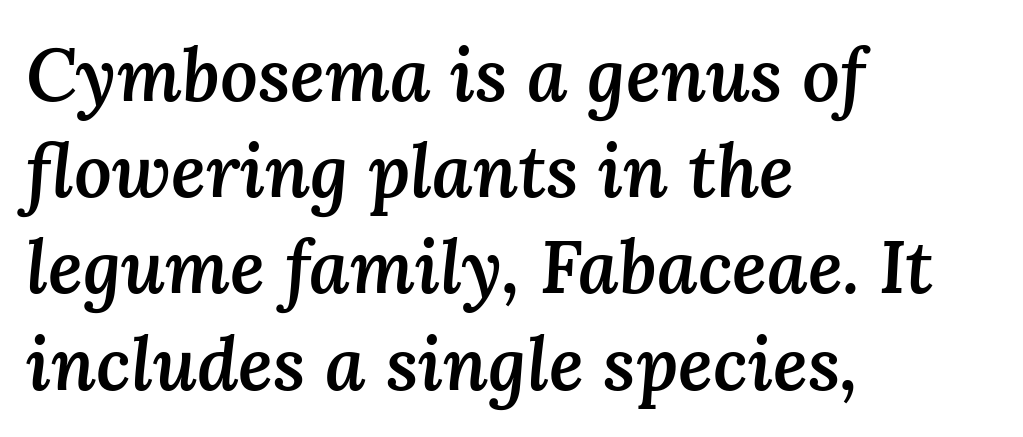
{"italic": "yes", "lean": "right", "slant_degrees": 3, "bold": "semi", "weight": "semibold", "width": "normal", "stroke_contrast": "medium", "x_height": "medium", "monospaced": "no", "underline": "no", "align": "left", "line_spacing": "normal", "line_spacing_ratio": 1.3, "letter_spacing": "normal", "letter_spacing_em": 0.0, "glyph_px": 74}
